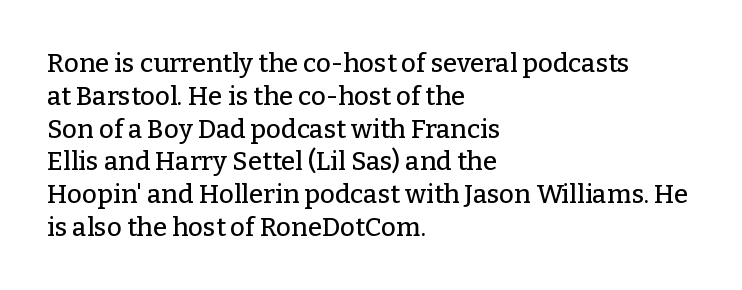
The image shows 26 px text type, upright; set left-aligned, normal line spacing (1.26x), normal letter spacing, not underlined.
